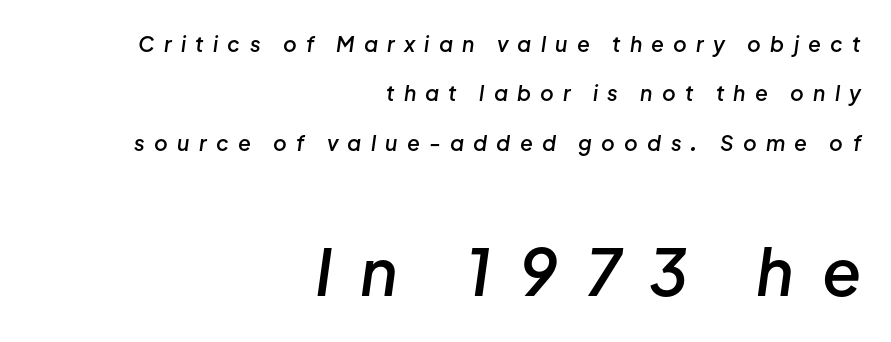
{"italic": "yes", "lean": "right", "slant_degrees": 8, "bold": "semi", "weight": "semibold", "width": "normal", "stroke_contrast": "low", "x_height": "medium", "monospaced": "no", "underline": "no", "align": "right", "line_spacing": "loose", "line_spacing_ratio": 2.35, "letter_spacing": "wide", "letter_spacing_em": 0.44, "larger_block": "second", "size_ratio": 3.05, "glyph_px": 64}
